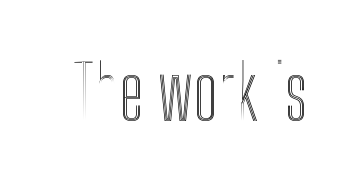
{"italic": "no", "width": "condensed", "x_height": "medium", "monospaced": "no", "underline": "no", "letter_spacing": "normal", "letter_spacing_em": 0.0, "glyph_px": 76}
